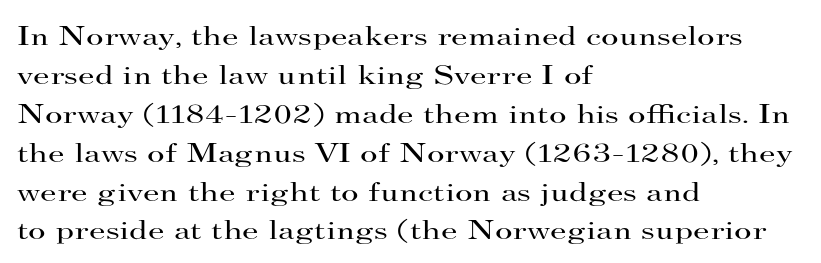
Q: Is the text bold? A: No.
Q: Is the text italic (slanted)? A: No, it is upright.
Q: Is the text underlined? A: No.
Q: How is the paragraph aligned? A: Left-aligned.
Q: Is the spacing between letters normal or unusually wide? A: Normal.
Q: Is the spacing between lines tight, normal or loose? A: Normal.
